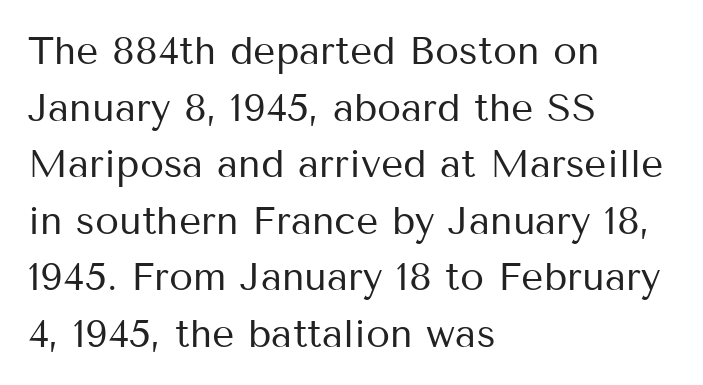
Q: Is the text bold? A: No.
Q: Is the text italic (slanted)? A: No, it is upright.
Q: Is the typeface a serif or a sans-serif typeface? A: Sans-serif.
Q: Is the text underlined? A: No.
Q: How is the paragraph aligned? A: Left-aligned.
Q: Is the spacing between letters normal or unusually wide? A: Normal.
Q: Is the spacing between lines tight, normal or loose? A: Normal.
Q: Width (condensed, normal, or wide)? A: Normal.
Q: Stroke contrast? A: Medium.
Q: x-height? A: Medium.
Q: Monospaced? A: No.
